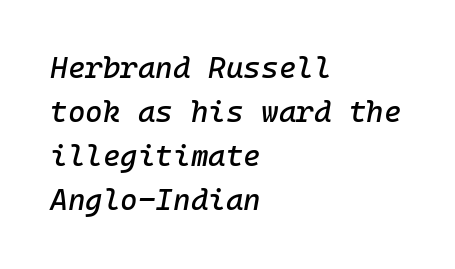
The image shows 30 px text type, italic (leaning right); set left-aligned, normal line spacing (1.47x), normal letter spacing, not underlined; low stroke contrast and a medium x-height.
